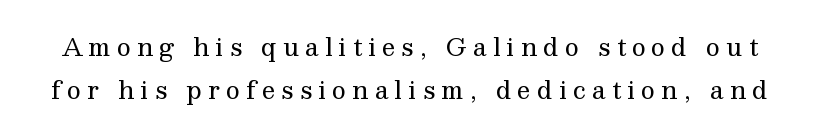
In terms of letterspacing, this is a distinctly airy, spread setting. Nobody drew a line under any word here. Compared with a typical body face, this is equally light or lighter still. Rendered with straight, roman letterforms.
